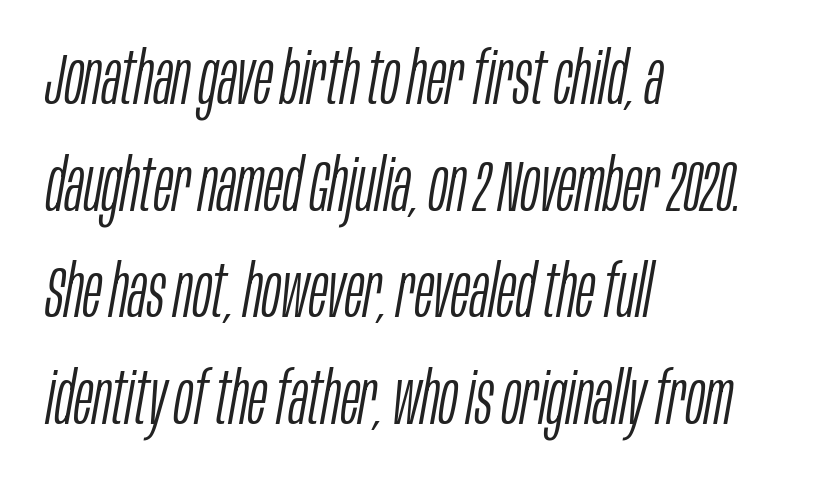
{"italic": "yes", "lean": "right", "slant_degrees": 10, "bold": "no", "weight": "light", "width": "condensed", "stroke_contrast": "low", "x_height": "large", "monospaced": "no", "underline": "no", "align": "left", "line_spacing": "normal", "line_spacing_ratio": 1.48, "letter_spacing": "normal", "letter_spacing_em": 0.0, "glyph_px": 72}
